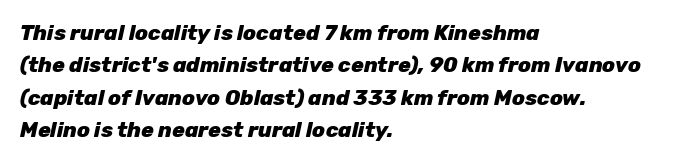
The image shows 21 px bold type, italic (leaning right); set left-aligned, normal line spacing (1.54x), normal letter spacing, not underlined.
